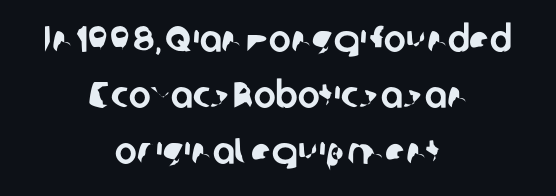
Do the characters align in a grid? No, the font is proportional. Serifs: no, the terminals of the letterforms are clean. Alignment: centered. The glyphs are unaccompanied by any horizontal stroke below them. If you measured baseline to baseline, you'd find a middling distance. The tracking reads as untouched default to a designer's eye.
